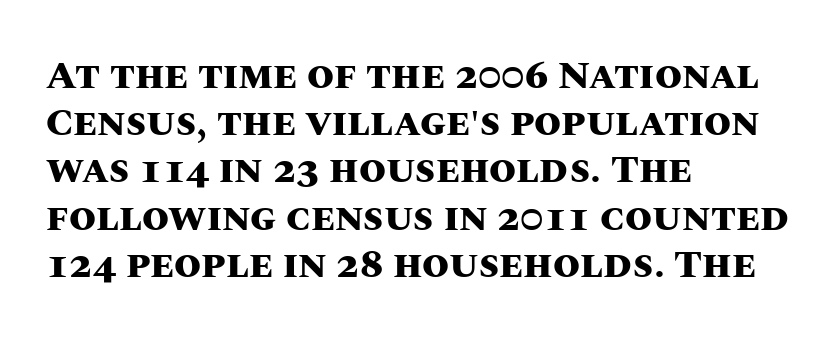
Tracking here is standard; glyphs follow each other at the usual distance. Character widths vary here, with narrow letters taking less room than wide ones. Is the block centered? No — it sits flush against the left margin. Honestly, there is no underline to notice here at all. The font's upright variant was chosen for this text. These words are printed bold, with thick strokes throughout.
